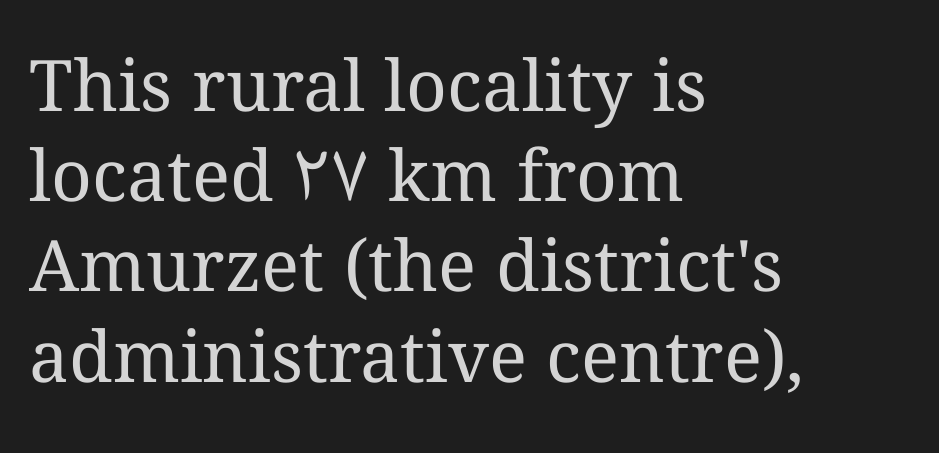
Q: Is the text bold? A: No.
Q: Is the text italic (slanted)? A: No, it is upright.
Q: Is the text underlined? A: No.
Q: How is the paragraph aligned? A: Left-aligned.
Q: Is the spacing between letters normal or unusually wide? A: Normal.
Q: Is the spacing between lines tight, normal or loose? A: Normal.
Q: Width (condensed, normal, or wide)? A: Normal.
Q: Stroke contrast? A: Medium.
Q: x-height? A: Medium.
Q: Monospaced? A: No.
